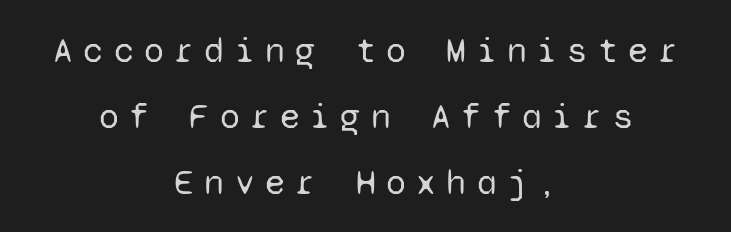
The image shows 36 px regular-weight sans-serif type, upright, monospaced; set centered, line spacing 1.83x, unusually wide letter spacing (+0.29 em), not underlined; low stroke contrast and a medium x-height.
